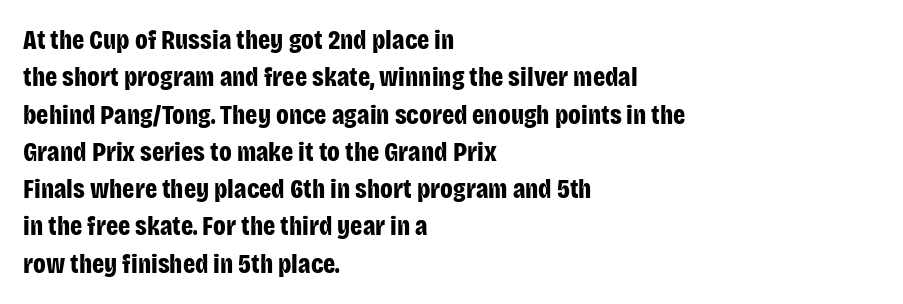
The image shows 27 px bold type, upright; set left-aligned, normal line spacing (1.38x), normal letter spacing, not underlined.
